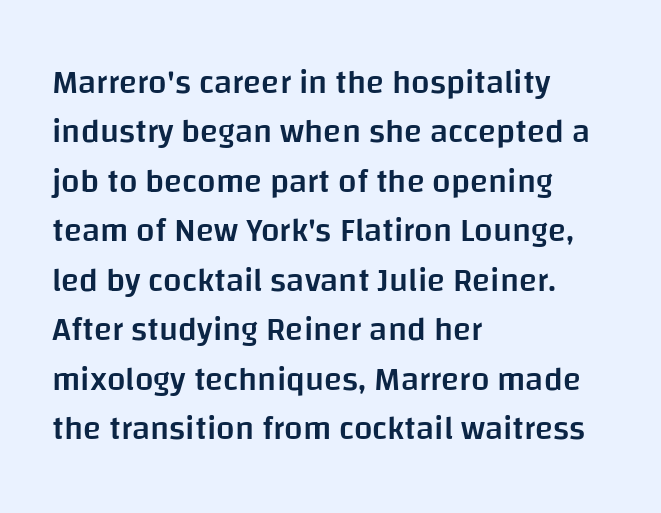
{"serif": "no", "italic": "no", "bold": "semi", "weight": "semibold", "width": "normal", "stroke_contrast": "low", "x_height": "large", "monospaced": "no", "underline": "no", "align": "left", "line_spacing": "normal", "line_spacing_ratio": 1.5, "letter_spacing": "normal", "letter_spacing_em": 0.0, "glyph_px": 33}
